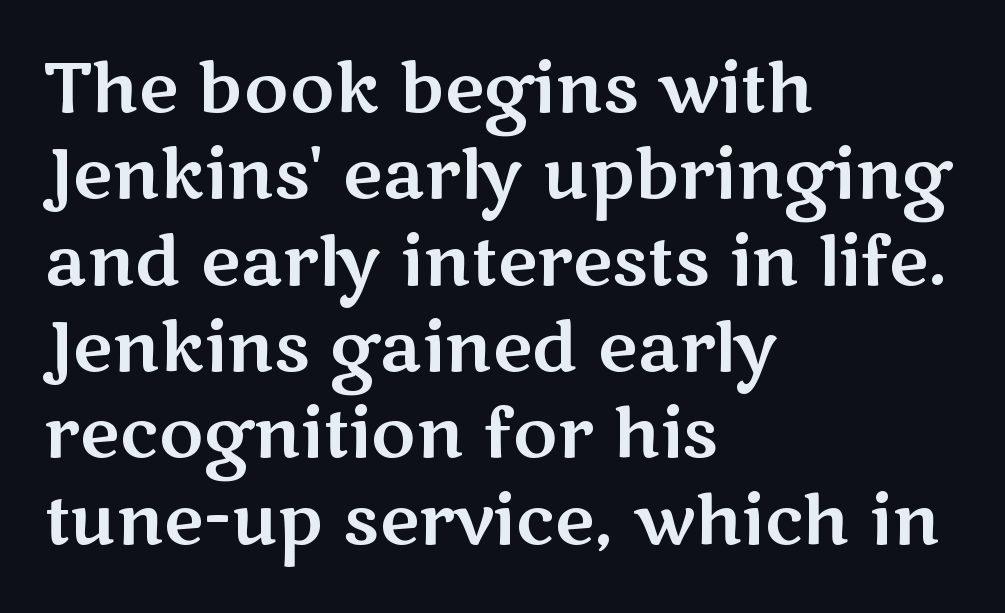
Q: Is the text italic (slanted)? A: No, it is upright.
Q: Is the typeface a serif or a sans-serif typeface? A: Sans-serif.
Q: Is the text underlined? A: No.
Q: How is the paragraph aligned? A: Left-aligned.
Q: Is the spacing between letters normal or unusually wide? A: Normal.
Q: Is the spacing between lines tight, normal or loose? A: Normal.
Q: Width (condensed, normal, or wide)? A: Wide.
Q: Stroke contrast? A: Medium.
Q: x-height? A: Medium.
Q: Monospaced? A: No.
